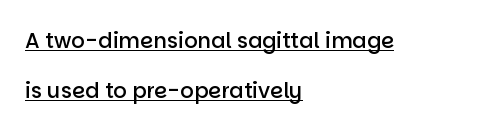
{"italic": "no", "bold": "semi", "underline": "yes", "align": "left", "line_spacing": "loose", "line_spacing_ratio": 2.37, "letter_spacing": "normal", "letter_spacing_em": 0.0, "glyph_px": 21}
